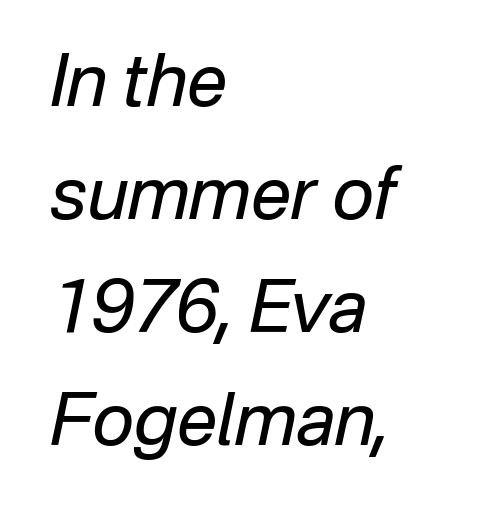
{"italic": "yes", "lean": "right", "slant_degrees": 12, "bold": "no", "weight": "regular", "width": "normal", "stroke_contrast": "low", "x_height": "medium", "monospaced": "no", "underline": "no", "align": "left", "line_spacing": "normal", "line_spacing_ratio": 1.57, "letter_spacing": "normal", "letter_spacing_em": 0.0, "glyph_px": 72}
